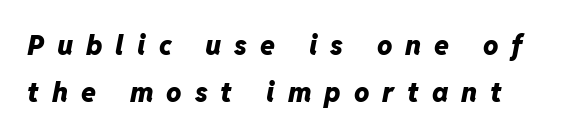
{"italic": "yes", "lean": "right", "slant_degrees": 11, "bold": "yes", "underline": "no", "line_spacing_ratio": 1.74, "letter_spacing": "wide", "letter_spacing_em": 0.48, "glyph_px": 27}
